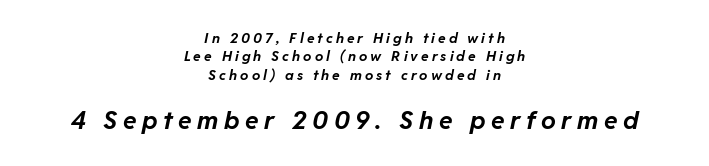
The image shows 25 px bold type, italic (leaning right); set centered, normal line spacing (1.31x), unusually wide letter spacing (+0.22 em), not underlined; the second (bottom) block is 1.79x larger.
